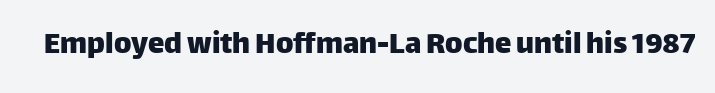
Examine the stroke ends and you'll find no serifs. Spacing verdict: proportional, widths tailored to each character. Do the letters lean? They stand straight. Nothing unusual about the tracking: characters are spaced as the font intends. Type without underlining.
